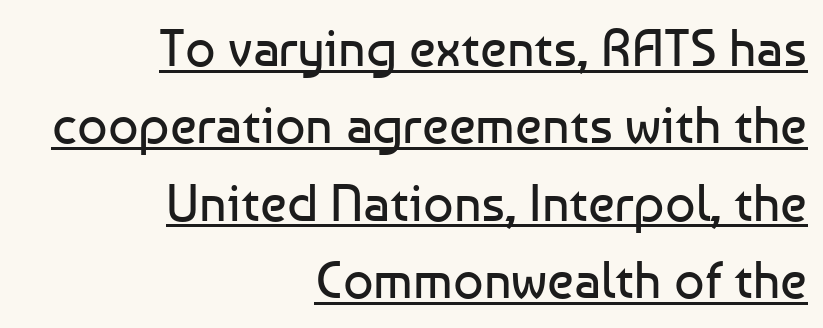
The image shows 53 px regular-weight sans-serif type, upright; set right-aligned, normal line spacing (1.46x), normal letter spacing, underlined; low stroke contrast and a medium x-height.
